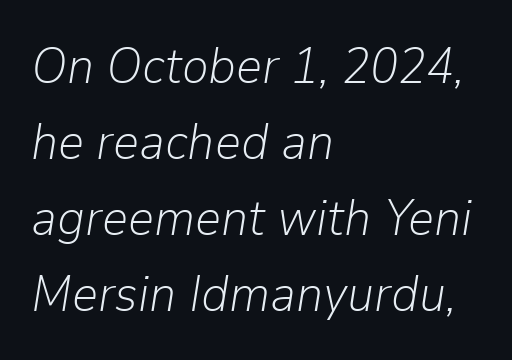
The line-height multiplier appears to be the usual default. Caption: multi-line text, flush left, ragged right. This is oblique type, the kind used for emphasis or titles. This sample has the flowing, uneven cadence of proportional lettering. Stems here are at most as thick as an everyday book face.
